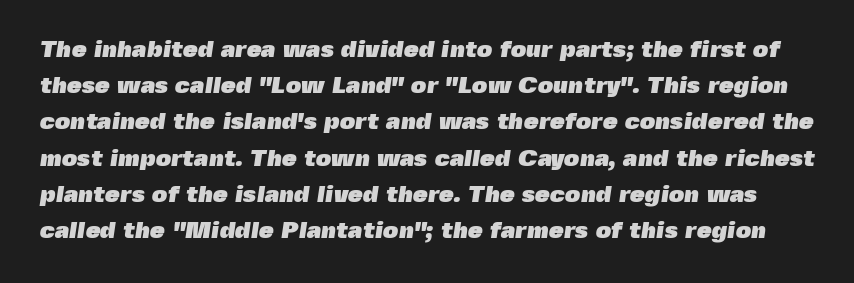
The image shows 24 px bold type; set normal line spacing (1.51x), normal letter spacing, not underlined.
